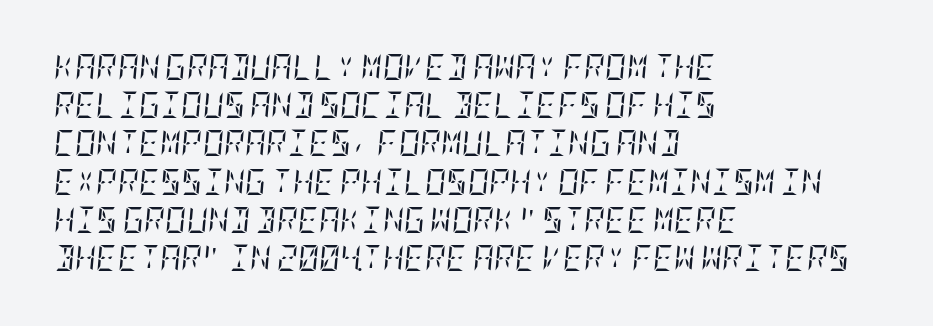
Q: Is the text bold? A: No.
Q: Is the text italic (slanted)? A: Yes, it leans right by about 5 degrees.
Q: Is the text underlined? A: No.
Q: How is the paragraph aligned? A: Left-aligned.
Q: Is the spacing between letters normal or unusually wide? A: Normal.
Q: Is the spacing between lines tight, normal or loose? A: Normal.
